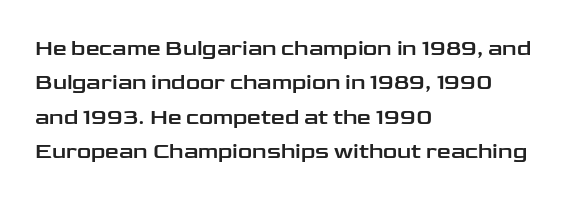
Q: Is the text italic (slanted)? A: No, it is upright.
Q: Is the text underlined? A: No.
Q: How is the paragraph aligned? A: Left-aligned.
Q: Is the spacing between letters normal or unusually wide? A: Normal.
Q: Is the spacing between lines tight, normal or loose? A: Normal.
